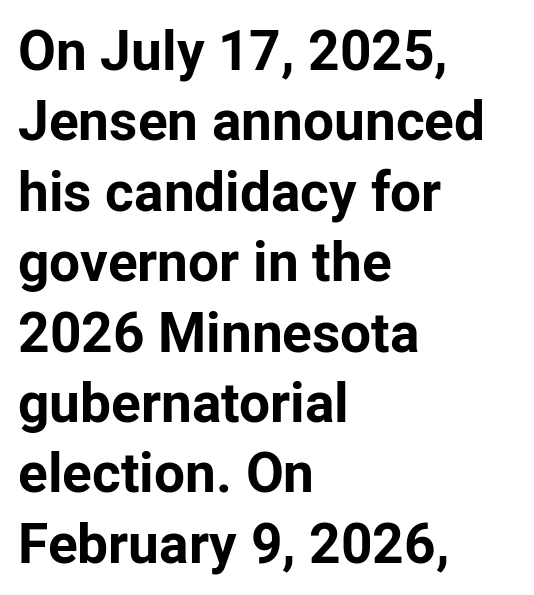
Q: Is the text bold? A: Yes.
Q: Is the text italic (slanted)? A: No, it is upright.
Q: Is the typeface a serif or a sans-serif typeface? A: Sans-serif.
Q: Is the text underlined? A: No.
Q: How is the paragraph aligned? A: Left-aligned.
Q: Is the spacing between letters normal or unusually wide? A: Normal.
Q: Is the spacing between lines tight, normal or loose? A: Normal.
Q: Width (condensed, normal, or wide)? A: Normal.
Q: Stroke contrast? A: Low.
Q: x-height? A: Medium.
Q: Monospaced? A: No.
